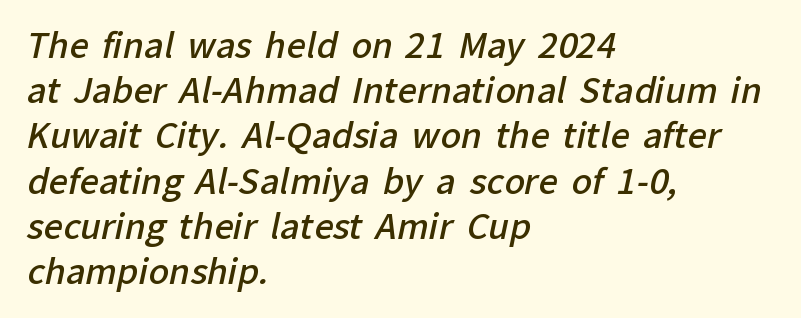
Q: Is the text bold? A: Semi-bold.
Q: Is the typeface a serif or a sans-serif typeface? A: Sans-serif.
Q: Is the text underlined? A: No.
Q: How is the paragraph aligned? A: Left-aligned.
Q: Is the spacing between letters normal or unusually wide? A: Normal.
Q: Is the spacing between lines tight, normal or loose? A: Normal.
Q: Width (condensed, normal, or wide)? A: Normal.
Q: Stroke contrast? A: Low.
Q: x-height? A: Medium.
Q: Monospaced? A: No.
